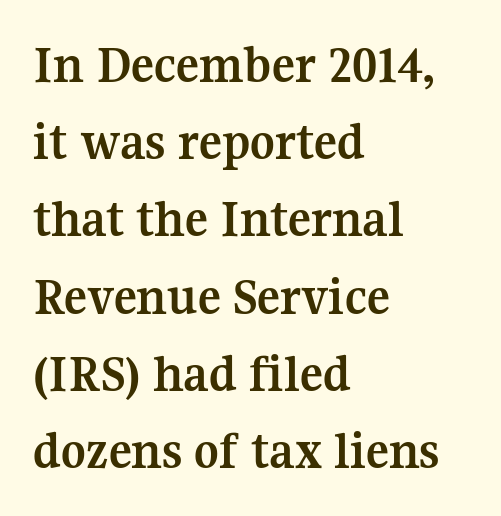
The image shows 54 px semibold serif type, upright; set left-aligned, normal line spacing (1.43x), normal letter spacing, not underlined; medium stroke contrast and a medium x-height.
